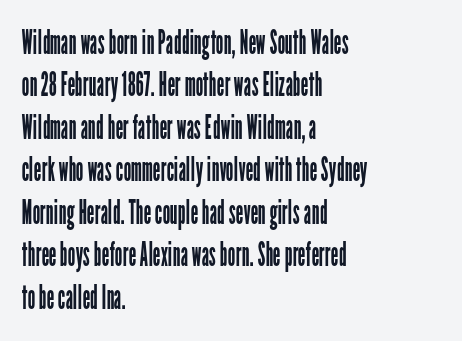
Q: Is the text bold? A: No.
Q: Is the text italic (slanted)? A: No, it is upright.
Q: Is the typeface a serif or a sans-serif typeface? A: Sans-serif.
Q: Is the text underlined? A: No.
Q: How is the paragraph aligned? A: Left-aligned.
Q: Is the spacing between letters normal or unusually wide? A: Normal.
Q: Is the spacing between lines tight, normal or loose? A: Normal.
Q: Width (condensed, normal, or wide)? A: Condensed.
Q: Stroke contrast? A: Low.
Q: x-height? A: Medium.
Q: Monospaced? A: No.
